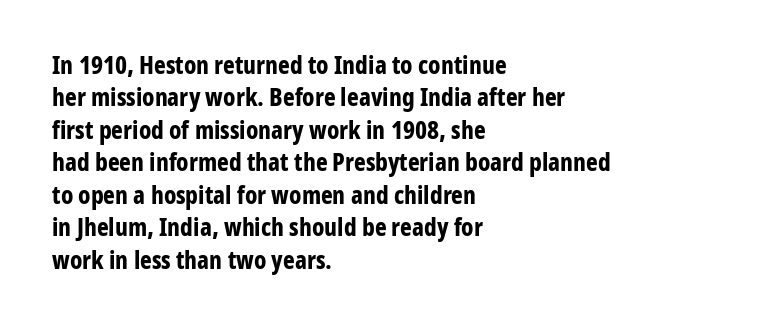
Q: Is the text bold? A: Yes.
Q: Is the text italic (slanted)? A: No, it is upright.
Q: Is the text underlined? A: No.
Q: How is the paragraph aligned? A: Left-aligned.
Q: Is the spacing between letters normal or unusually wide? A: Normal.
Q: Is the spacing between lines tight, normal or loose? A: Normal.
